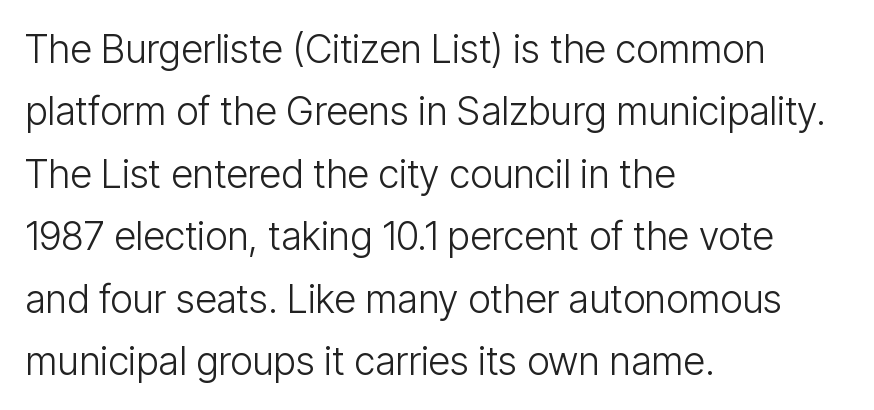
A normal amount of white space separates one row of letters from the next. Tall strokes in this sample are plumb rather than angled. Each letter keeps its own natural width here, so spacing adapts to shape. Each row of text sits above clean, open space.
